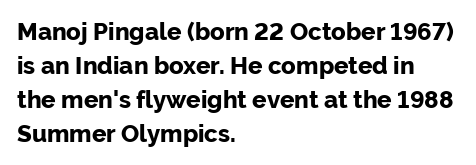
Check under the words: just untouched page. The lettering stays uniformly vertical, giving the passage a roman look. Does the weight exceed regular? Yes, all the way to bold. Leading: standard.
